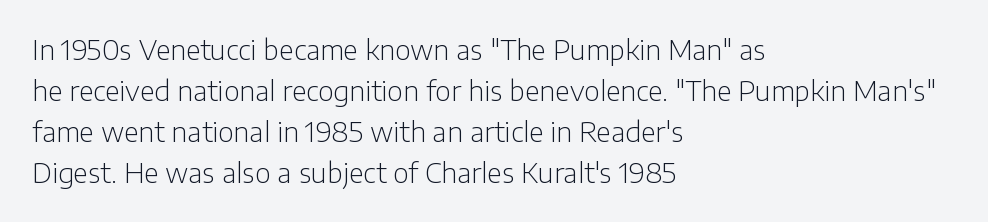
The image shows 27 px text type, upright; set left-aligned, normal line spacing (1.52x), normal letter spacing, not underlined.
